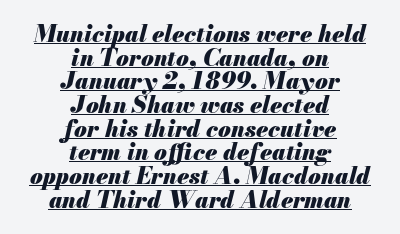
{"italic": "yes", "lean": "right", "slant_degrees": 13, "bold": "yes", "underline": "yes", "align": "center", "line_spacing": "tight", "line_spacing_ratio": 1.03, "letter_spacing": "normal", "letter_spacing_em": 0.0, "glyph_px": 23}
